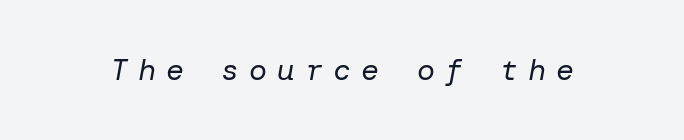
Q: Is the text bold? A: No.
Q: Is the text italic (slanted)? A: Yes, it leans right by about 10 degrees.
Q: Is the text underlined? A: No.
Q: Is the spacing between letters normal or unusually wide? A: Unusually wide.
Q: Width (condensed, normal, or wide)? A: Normal.
Q: Stroke contrast? A: Low.
Q: x-height? A: Medium.
